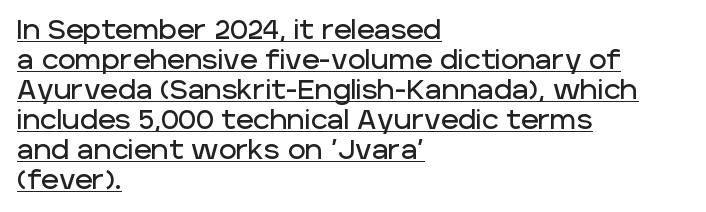
Q: Is the text italic (slanted)? A: No, it is upright.
Q: Is the text underlined? A: Yes.
Q: How is the paragraph aligned? A: Left-aligned.
Q: Is the spacing between letters normal or unusually wide? A: Normal.
Q: Is the spacing between lines tight, normal or loose? A: Tight.
